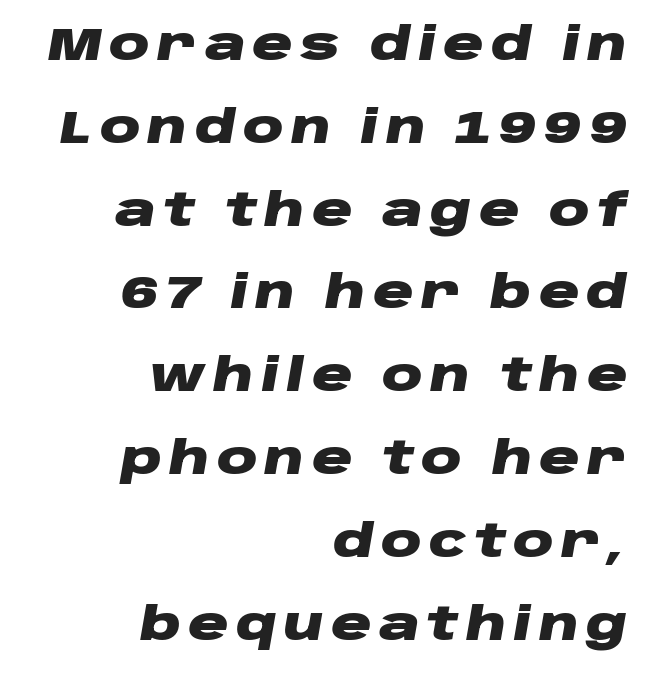
Q: Is the text bold? A: Yes.
Q: Is the text italic (slanted)? A: Yes, it leans right by about 10 degrees.
Q: Is the text underlined? A: No.
Q: How is the paragraph aligned? A: Right-aligned.
Q: Width (condensed, normal, or wide)? A: Wide.
Q: Stroke contrast? A: Low.
Q: x-height? A: Large.
Q: Monospaced? A: No.
